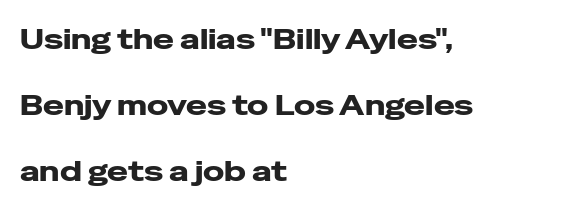
The image shows 28 px wide sans-serif type, upright; set left-aligned, loose line spacing (2.35x), normal letter spacing, not underlined; low stroke contrast and a medium x-height.
